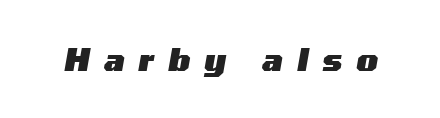
The image shows 31 px heavy, wide type, italic (leaning right); set unusually wide letter spacing (+0.46 em), not underlined; medium stroke contrast and a medium x-height.
